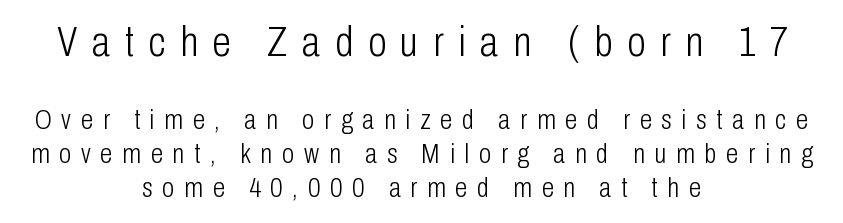
Q: Is the text bold? A: No.
Q: Is the text italic (slanted)? A: No, it is upright.
Q: Is the typeface a serif or a sans-serif typeface? A: Sans-serif.
Q: Is the text underlined? A: No.
Q: How is the paragraph aligned? A: Centered.
Q: Is the spacing between letters normal or unusually wide? A: Unusually wide.
Q: Which block of text is set in a larger size, the first (top) or the second (bottom)? A: The first (top) one.
Q: Width (condensed, normal, or wide)? A: Condensed.
Q: Stroke contrast? A: Low.
Q: x-height? A: Medium.
Q: Monospaced? A: No.
